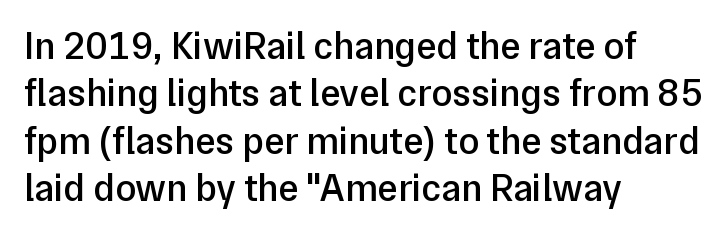
Q: Is the text bold? A: Semi-bold.
Q: Is the text italic (slanted)? A: No, it is upright.
Q: Is the typeface a serif or a sans-serif typeface? A: Sans-serif.
Q: Is the text underlined? A: No.
Q: How is the paragraph aligned? A: Left-aligned.
Q: Is the spacing between letters normal or unusually wide? A: Normal.
Q: Is the spacing between lines tight, normal or loose? A: Normal.
Q: Width (condensed, normal, or wide)? A: Normal.
Q: Stroke contrast? A: Low.
Q: x-height? A: Medium.
Q: Monospaced? A: No.
